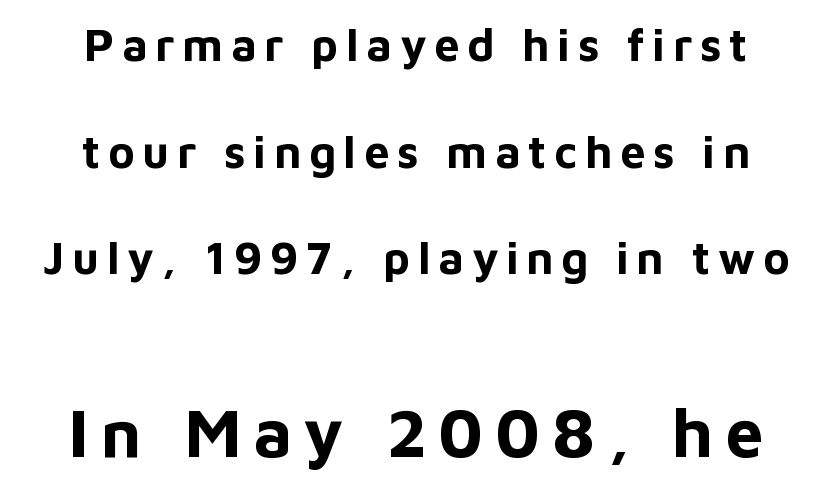
Q: Is the text bold? A: Yes.
Q: Is the text italic (slanted)? A: No, it is upright.
Q: Is the typeface a serif or a sans-serif typeface? A: Sans-serif.
Q: Is the text underlined? A: No.
Q: How is the paragraph aligned? A: Centered.
Q: Is the spacing between lines tight, normal or loose? A: Loose.
Q: Which block of text is set in a larger size, the first (top) or the second (bottom)? A: The second (bottom) one.
Q: Width (condensed, normal, or wide)? A: Normal.
Q: Stroke contrast? A: Low.
Q: x-height? A: Medium.
Q: Monospaced? A: No.
